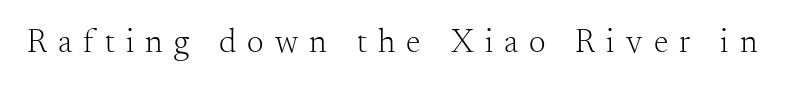
Q: Is the text bold? A: No.
Q: Is the text italic (slanted)? A: No, it is upright.
Q: Is the typeface a serif or a sans-serif typeface? A: Serif.
Q: Is the text underlined? A: No.
Q: Is the spacing between letters normal or unusually wide? A: Unusually wide.
Q: Width (condensed, normal, or wide)? A: Normal.
Q: Stroke contrast? A: Medium.
Q: x-height? A: Small.
Q: Monospaced? A: No.
